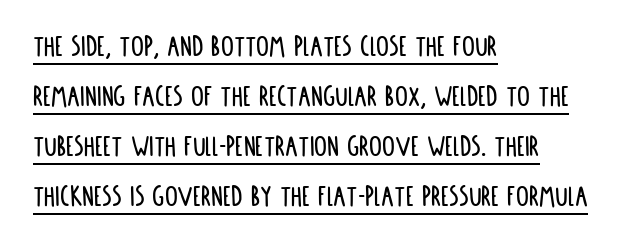
{"serif": "no", "italic": "no", "width": "condensed", "stroke_contrast": "low", "x_height": "large", "monospaced": "no", "underline": "yes", "align": "left", "line_spacing": "normal", "line_spacing_ratio": 1.56, "letter_spacing": "normal", "letter_spacing_em": 0.0, "glyph_px": 32}
